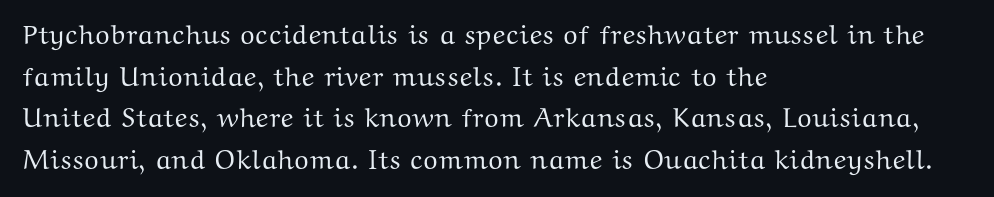
Q: Is the text italic (slanted)? A: No, it is upright.
Q: Is the text underlined? A: No.
Q: How is the paragraph aligned? A: Left-aligned.
Q: Is the spacing between letters normal or unusually wide? A: Normal.
Q: Is the spacing between lines tight, normal or loose? A: Normal.
